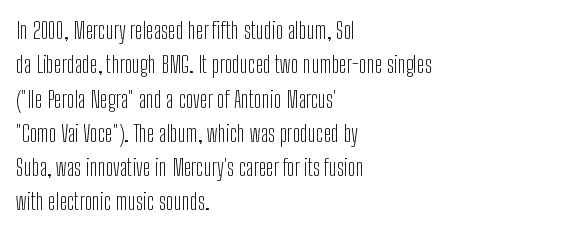
{"italic": "no", "bold": "no", "underline": "no", "align": "left", "line_spacing": "normal", "line_spacing_ratio": 1.49, "letter_spacing": "normal", "letter_spacing_em": 0.0, "glyph_px": 23}
